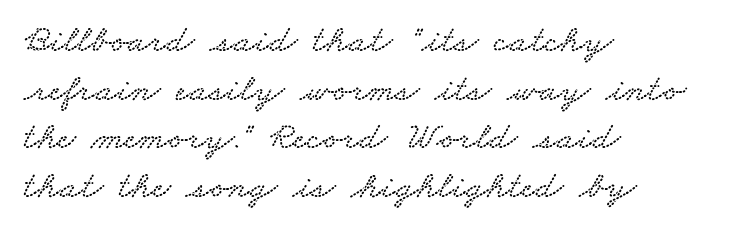
{"serif": "yes", "width": "wide", "stroke_contrast": "low", "x_height": "small", "monospaced": "no", "underline": "no", "align": "left", "line_spacing": "normal", "line_spacing_ratio": 1.25, "letter_spacing": "normal", "letter_spacing_em": 0.0, "glyph_px": 39}
